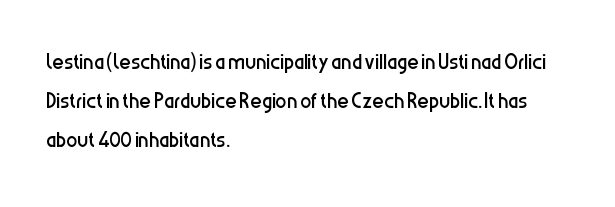
{"serif": "no", "italic": "no", "bold": "no", "weight": "regular", "width": "condensed", "stroke_contrast": "low", "x_height": "medium", "monospaced": "no", "underline": "no", "align": "left", "line_spacing": "normal", "line_spacing_ratio": 1.39, "letter_spacing": "normal", "letter_spacing_em": 0.0, "glyph_px": 28}
